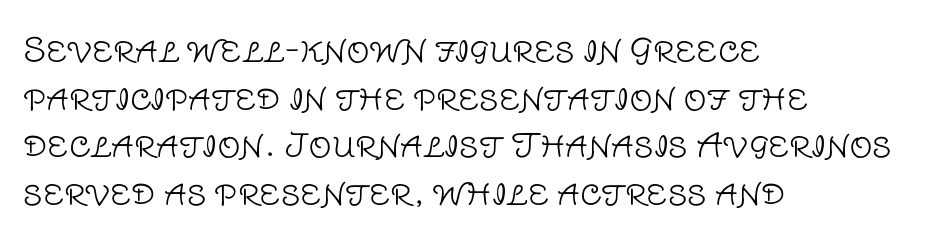
{"serif": "no", "bold": "no", "weight": "light", "width": "normal", "stroke_contrast": "low", "x_height": "large", "monospaced": "no", "underline": "no", "align": "left", "line_spacing": "normal", "line_spacing_ratio": 1.49, "letter_spacing": "normal", "letter_spacing_em": 0.0, "glyph_px": 32}
